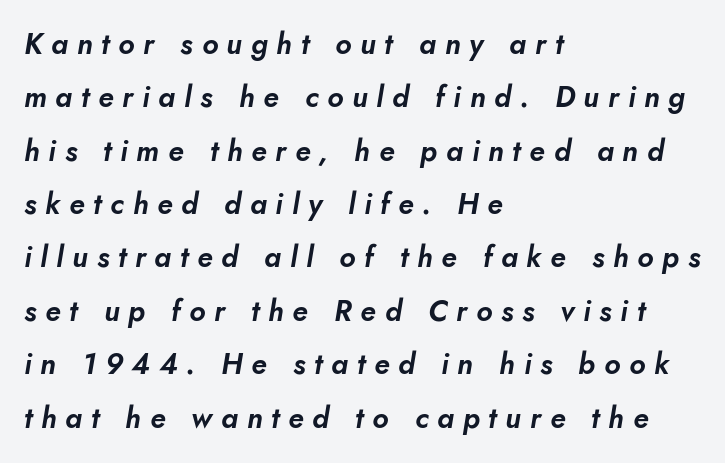
The image shows 29 px text type, italic (leaning right); set left-aligned, line spacing 1.84x, unusually wide letter spacing (+0.3 em), not underlined; low stroke contrast and a small x-height.
